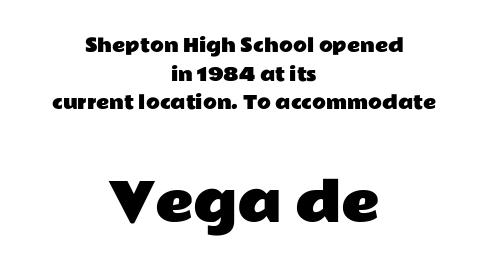
Q: Is the text italic (slanted)? A: No, it is upright.
Q: Is the typeface a serif or a sans-serif typeface? A: Sans-serif.
Q: Is the text underlined? A: No.
Q: How is the paragraph aligned? A: Centered.
Q: Is the spacing between letters normal or unusually wide? A: Normal.
Q: Is the spacing between lines tight, normal or loose? A: Normal.
Q: Which block of text is set in a larger size, the first (top) or the second (bottom)? A: The second (bottom) one.
Q: Width (condensed, normal, or wide)? A: Wide.
Q: Stroke contrast? A: Low.
Q: x-height? A: Medium.
Q: Monospaced? A: No.
